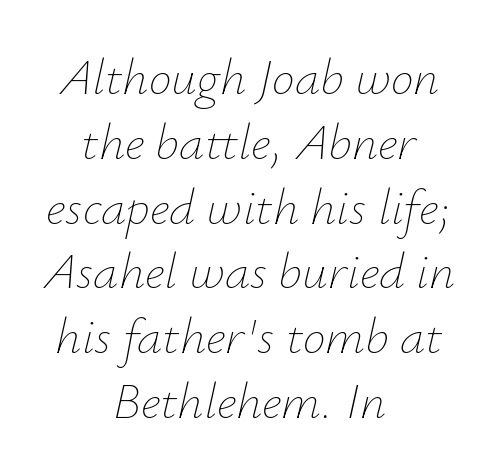
Q: Is the text bold? A: No.
Q: Is the text italic (slanted)? A: Yes, it leans right by about 12 degrees.
Q: Is the text underlined? A: No.
Q: How is the paragraph aligned? A: Centered.
Q: Is the spacing between letters normal or unusually wide? A: Normal.
Q: Is the spacing between lines tight, normal or loose? A: Normal.
Q: Width (condensed, normal, or wide)? A: Normal.
Q: Stroke contrast? A: Low.
Q: x-height? A: Small.
Q: Monospaced? A: No.
